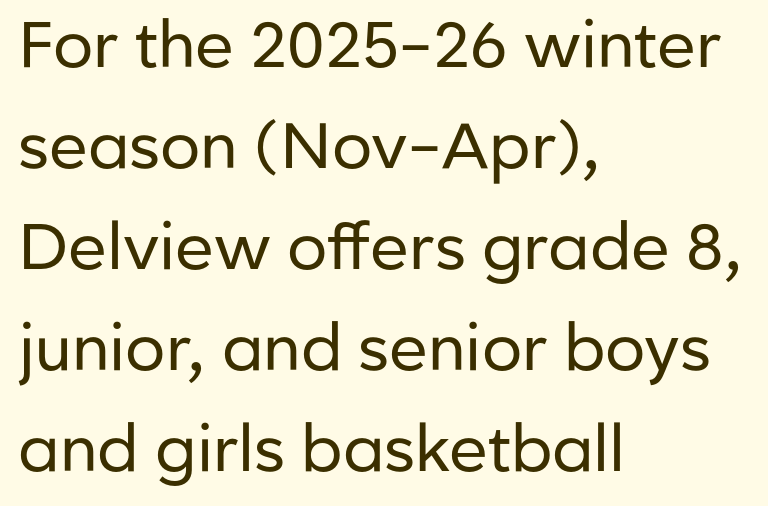
{"serif": "no", "italic": "no", "bold": "no", "weight": "regular", "width": "normal", "stroke_contrast": "low", "x_height": "medium", "monospaced": "no", "underline": "no", "align": "left", "line_spacing": "normal", "line_spacing_ratio": 1.58, "letter_spacing": "normal", "letter_spacing_em": 0.0, "glyph_px": 64}
